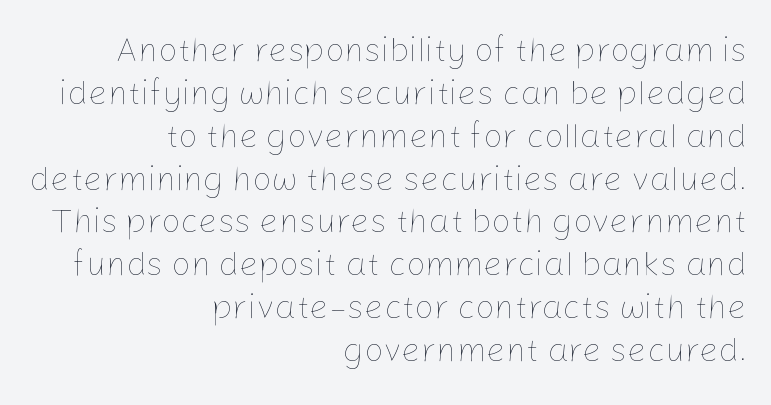
The image shows 34 px thin type, upright; set right-aligned, normal line spacing (1.26x), normal letter spacing, not underlined; low stroke contrast and a medium x-height.
